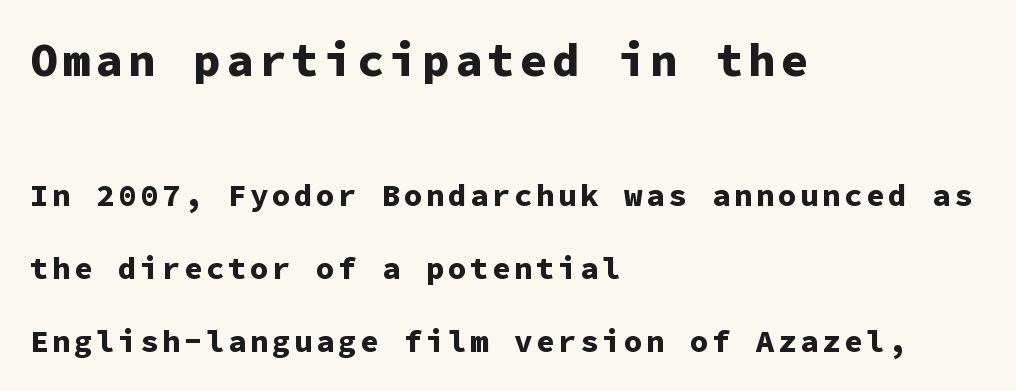
{"serif": "no", "italic": "no", "bold": "yes", "weight": "bold", "width": "normal", "stroke_contrast": "low", "x_height": "medium", "monospaced": "yes", "underline": "no", "align": "left", "line_spacing": "loose", "line_spacing_ratio": 2.35, "larger_block": "first", "size_ratio": 1.48, "glyph_px": 46}
